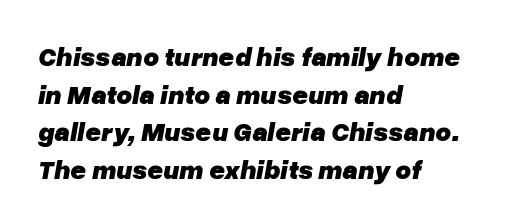
Rendered with sloped, italic letterforms. On the weight axis this lands at bold, roughly 700. The rag falls on the right side of this text block. Students, observe: this is what conventionally led text looks like. How are the letters spaced? Ordinarily, with no added tracking. The passage shown is not underscored anywhere.
